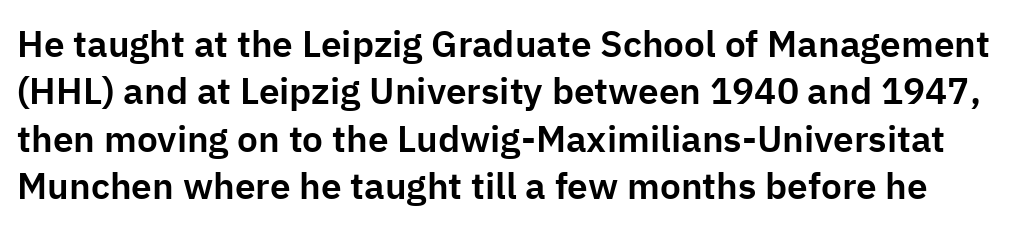
The image shows 37 px sans-serif type, upright; set normal line spacing (1.28x), normal letter spacing, not underlined; low stroke contrast and a medium x-height.
